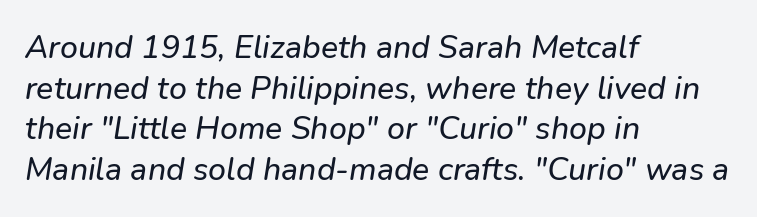
Descenders are the only things crossing below the line. A classic flush-left, rag-right setting is used for this passage. The rendering keeps characters at their native spacing. The typeface chosen for these lines omits serifs. The face used here is proportionally spaced, like ordinary book or web type.
